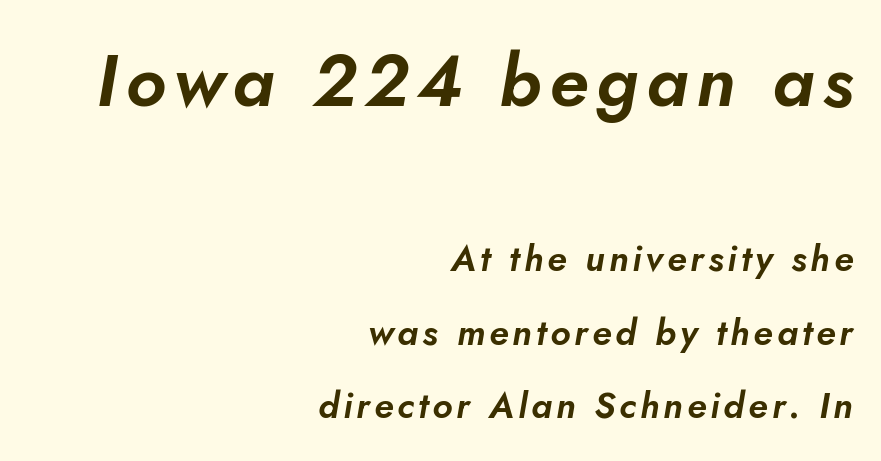
This is oblique type, the kind used for emphasis or titles. Horizontal alignment here is rightward, an uncommon choice for prose. Underlining? Definitely not there. Between these two stacked blocks, the higher one wins on size.
